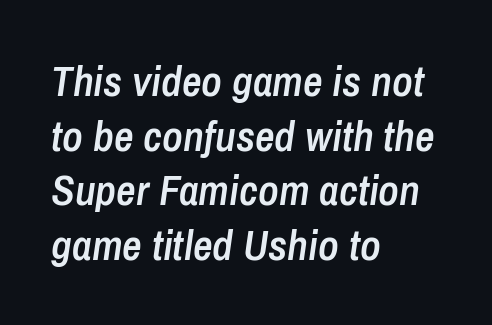
Q: Is the text bold? A: Semi-bold.
Q: Is the text italic (slanted)? A: Yes, it leans right by about 8 degrees.
Q: Is the text underlined? A: No.
Q: How is the paragraph aligned? A: Left-aligned.
Q: Is the spacing between letters normal or unusually wide? A: Normal.
Q: Is the spacing between lines tight, normal or loose? A: Normal.
Q: Width (condensed, normal, or wide)? A: Condensed.
Q: Stroke contrast? A: Low.
Q: x-height? A: Medium.
Q: Monospaced? A: No.
